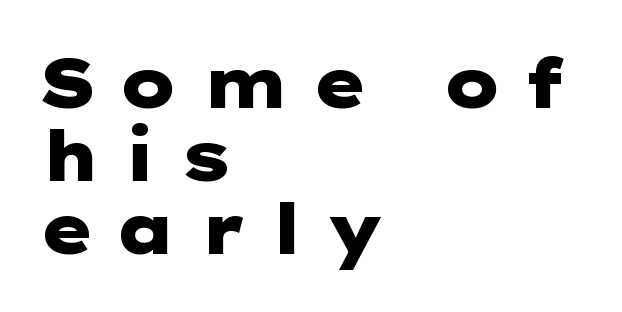
{"serif": "no", "italic": "no", "bold": "yes", "weight": "heavy", "width": "wide", "stroke_contrast": "low", "x_height": "medium", "underline": "no", "align": "left", "line_spacing": "tight", "line_spacing_ratio": 1.06, "letter_spacing": "wide", "letter_spacing_em": 0.3, "glyph_px": 69}
